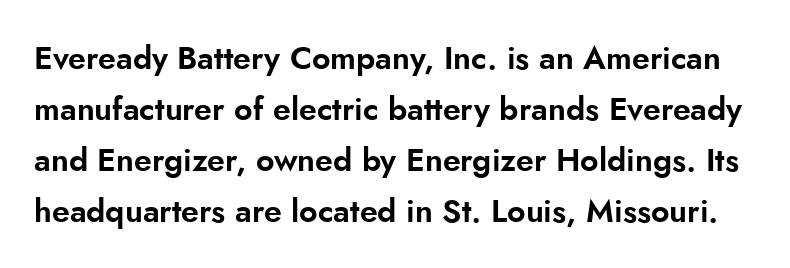
{"serif": "no", "italic": "no", "width": "normal", "stroke_contrast": "low", "x_height": "small", "monospaced": "no", "underline": "no", "line_spacing": "normal", "line_spacing_ratio": 1.59, "letter_spacing": "normal", "letter_spacing_em": 0.0, "glyph_px": 32}
